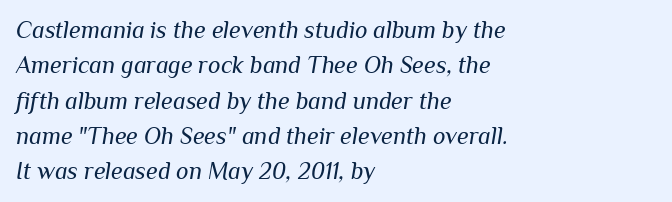
Q: Is the text bold? A: No.
Q: Is the text italic (slanted)? A: Yes, it leans right by about 10 degrees.
Q: Is the text underlined? A: No.
Q: How is the paragraph aligned? A: Left-aligned.
Q: Is the spacing between letters normal or unusually wide? A: Normal.
Q: Is the spacing between lines tight, normal or loose? A: Normal.
